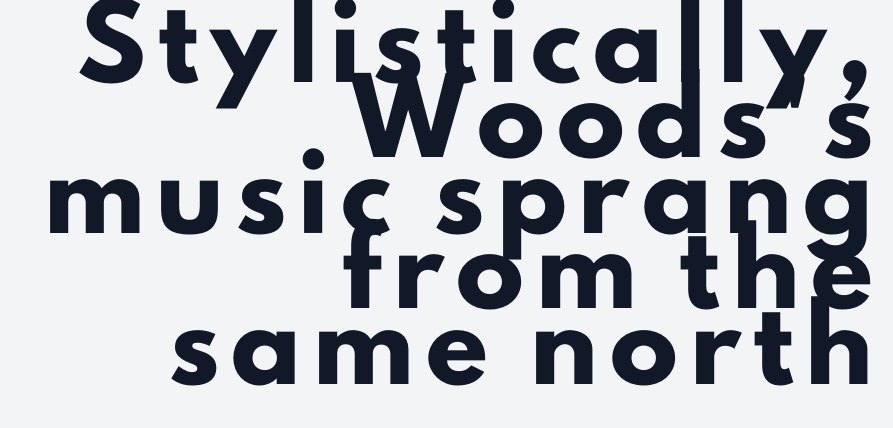
Is this a fixed-width face? No — the glyphs have proportional, varying widths. Examine the stroke ends and you'll find no serifs. These words are printed bold, with thick strokes throughout. Cramped leading. The lines in this sample share a right terminus and differ only in where they begin.
